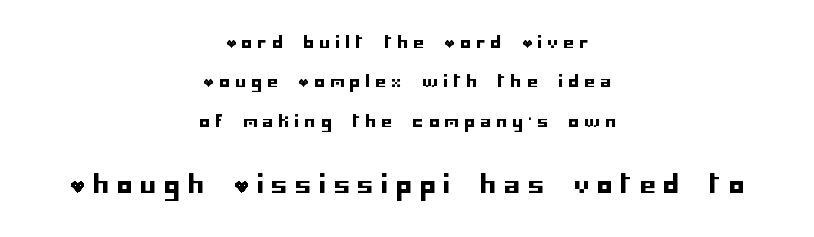
The image shows 25 px text type, upright; set centered, loose line spacing (2.32x), unusually wide letter spacing (+0.33 em), not underlined; the second (bottom) block is 1.47x larger.
